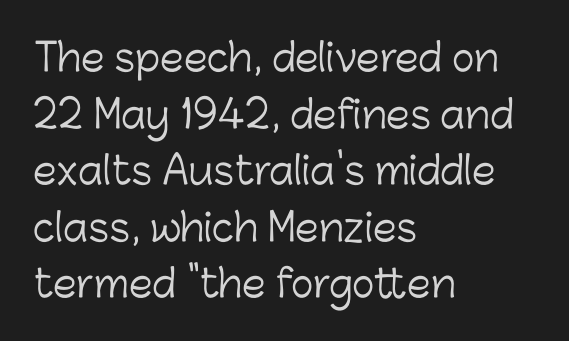
The image shows 38 px light sans-serif type, upright; set left-aligned, normal line spacing (1.49x), normal letter spacing, not underlined; low stroke contrast and a medium x-height.
